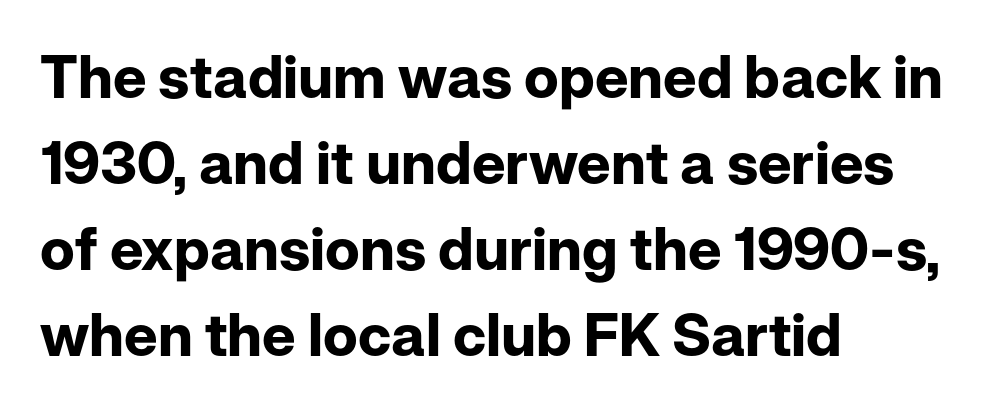
Between one letter and the next there's only the usual sliver of space. Reading down the block, your eye returns to a fixed left position each line. The letters advance in unequal steps, a hallmark of proportional type. The characters display no serif detailing; their extremities are plain. Leading matches the norm, producing a regular column.
